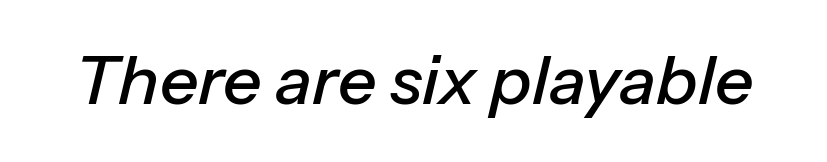
{"italic": "yes", "lean": "right", "slant_degrees": 13, "width": "normal", "stroke_contrast": "low", "x_height": "medium", "monospaced": "no", "underline": "no", "letter_spacing": "normal", "letter_spacing_em": 0.0, "glyph_px": 68}
